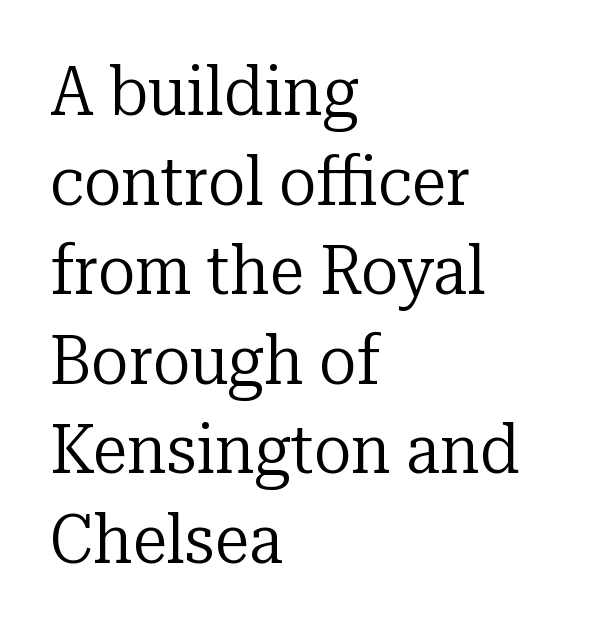
Q: Is the text bold? A: No.
Q: Is the text italic (slanted)? A: No, it is upright.
Q: Is the typeface a serif or a sans-serif typeface? A: Serif.
Q: Is the text underlined? A: No.
Q: How is the paragraph aligned? A: Left-aligned.
Q: Is the spacing between letters normal or unusually wide? A: Normal.
Q: Is the spacing between lines tight, normal or loose? A: Normal.
Q: Width (condensed, normal, or wide)? A: Normal.
Q: Stroke contrast? A: Low.
Q: x-height? A: Medium.
Q: Monospaced? A: No.
